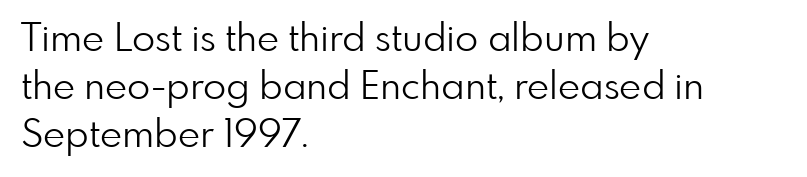
The rag falls on the right side of this text block. Think of a printed novel: that variable character pitch is what you see here. You could call the tracking neutral — neither tight nor loose. Regarding leading, the lines here are spaced in the standard way. Honestly, there is no underline to notice here at all.
